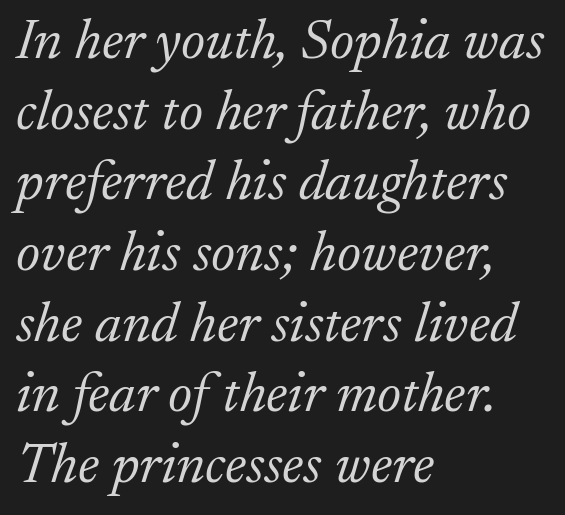
Q: Is the text bold? A: No.
Q: Is the text italic (slanted)? A: Yes, it leans right by about 17 degrees.
Q: Is the typeface a serif or a sans-serif typeface? A: Serif.
Q: Is the text underlined? A: No.
Q: How is the paragraph aligned? A: Left-aligned.
Q: Is the spacing between letters normal or unusually wide? A: Normal.
Q: Width (condensed, normal, or wide)? A: Normal.
Q: Stroke contrast? A: Low.
Q: x-height? A: Small.
Q: Monospaced? A: No.
